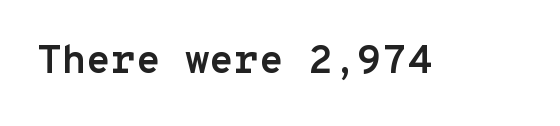
The image shows 40 px semibold sans-serif type, upright, monospaced; set normal letter spacing, not underlined; low stroke contrast and a medium x-height.
